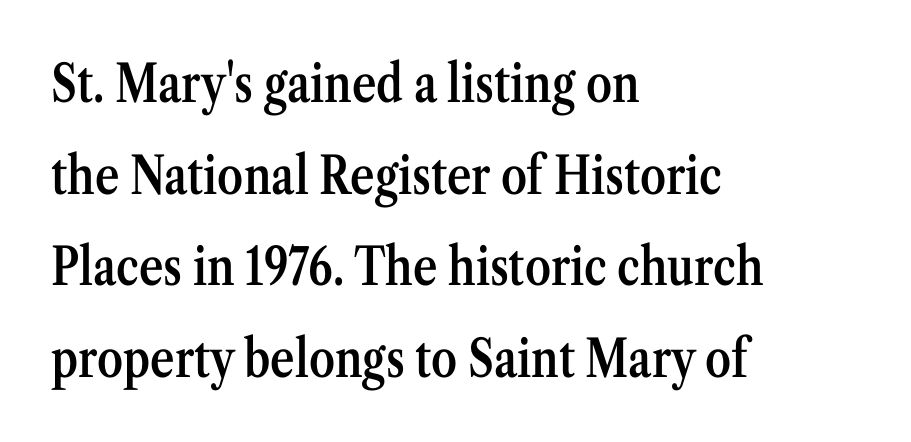
The image shows 52 px semibold, condensed serif type, upright; set left-aligned, line spacing 1.76x, normal letter spacing, not underlined; medium stroke contrast and a medium x-height.
